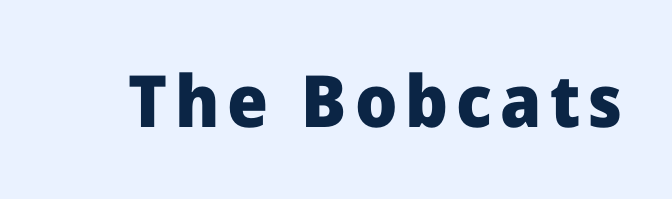
Q: Is the text bold? A: Yes.
Q: Is the text italic (slanted)? A: No, it is upright.
Q: Is the typeface a serif or a sans-serif typeface? A: Sans-serif.
Q: Is the text underlined? A: No.
Q: Width (condensed, normal, or wide)? A: Normal.
Q: Stroke contrast? A: Low.
Q: x-height? A: Medium.
Q: Monospaced? A: No.
